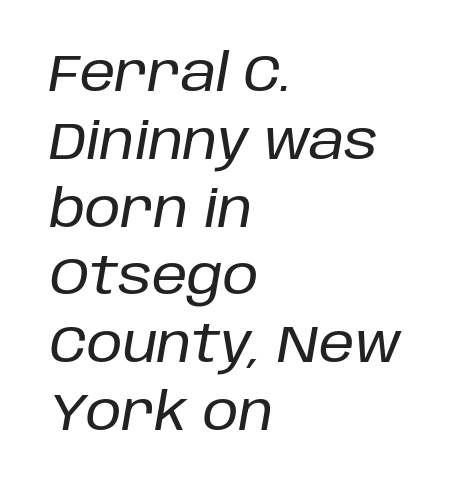
{"italic": "yes", "lean": "right", "slant_degrees": 10, "width": "normal", "stroke_contrast": "low", "x_height": "large", "monospaced": "no", "underline": "no", "align": "left", "line_spacing": "normal", "line_spacing_ratio": 1.33, "letter_spacing": "normal", "letter_spacing_em": 0.0, "glyph_px": 51}
